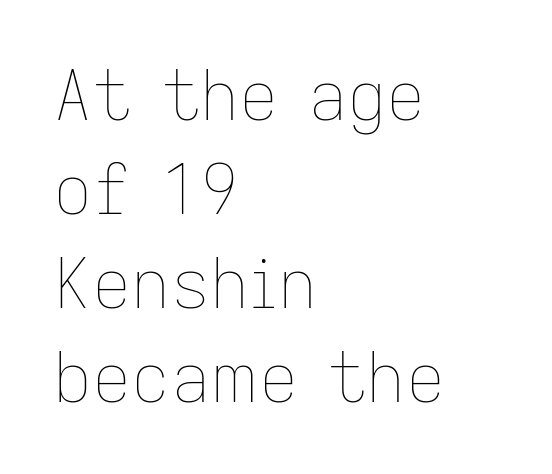
The image shows 68 px thin type, upright; set left-aligned, normal line spacing (1.38x), normal letter spacing, not underlined; low stroke contrast and a medium x-height.
